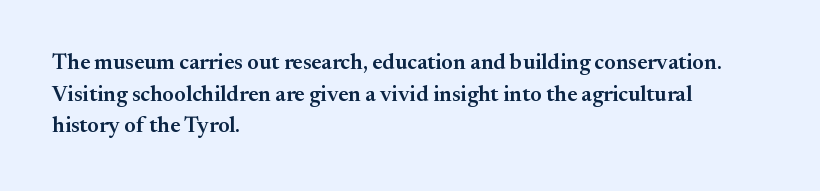
The passage shown stacks its lines at a standard gap. Beneath every word, the page is bare. The compositor pushed each line to the left boundary. Tall strokes in this sample are plumb rather than angled.
